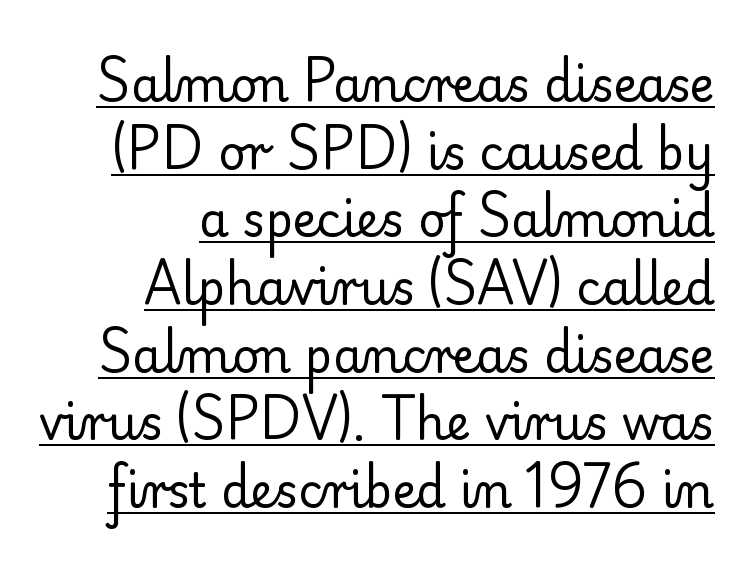
{"serif": "yes", "italic": "no", "bold": "no", "weight": "regular", "width": "normal", "stroke_contrast": "low", "x_height": "small", "monospaced": "no", "underline": "yes", "align": "right", "line_spacing": "normal", "line_spacing_ratio": 1.44, "letter_spacing": "normal", "letter_spacing_em": 0.0, "glyph_px": 47}
